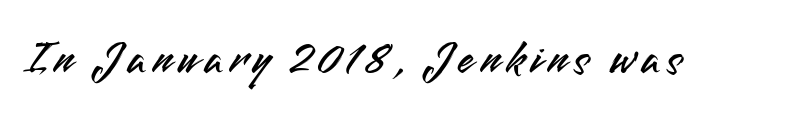
The image shows 48 px sans-serif type; set not underlined; medium stroke contrast and a small x-height.
